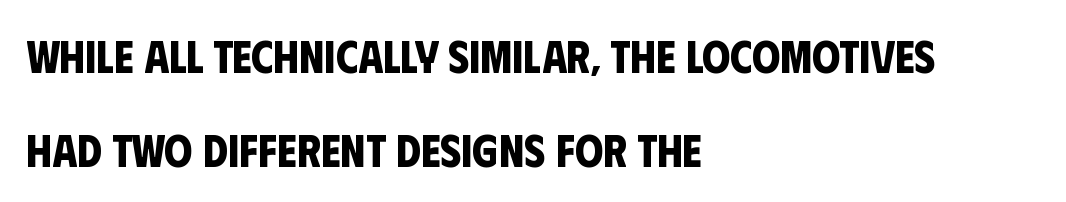
{"serif": "no", "bold": "yes", "weight": "bold", "width": "condensed", "stroke_contrast": "low", "x_height": "large", "monospaced": "no", "underline": "no", "align": "left", "line_spacing": "loose", "line_spacing_ratio": 2.08, "letter_spacing": "normal", "letter_spacing_em": 0.0, "glyph_px": 45}
